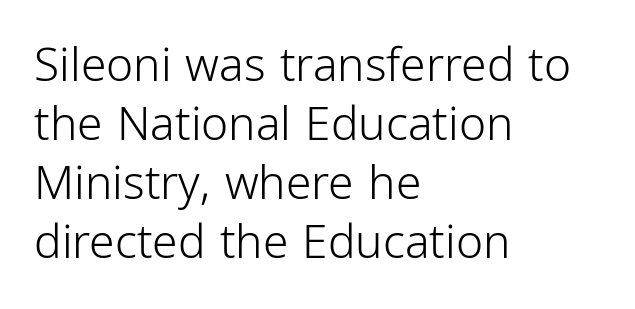
Beneath every word, the page is bare. Is the block centered? No — it sits flush against the left margin. Here the designer chose a conventional face with non-uniform glyph widths. The lettering stays uniformly vertical, giving the passage a roman look. There is no visible air inserted between adjacent glyphs.
